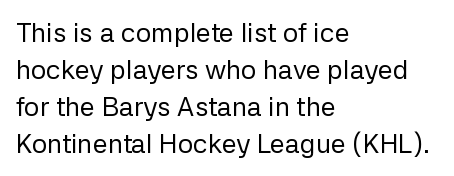
{"italic": "no", "bold": "no", "underline": "no", "align": "left", "line_spacing": "normal", "line_spacing_ratio": 1.37, "letter_spacing": "normal", "letter_spacing_em": 0.0, "glyph_px": 27}
